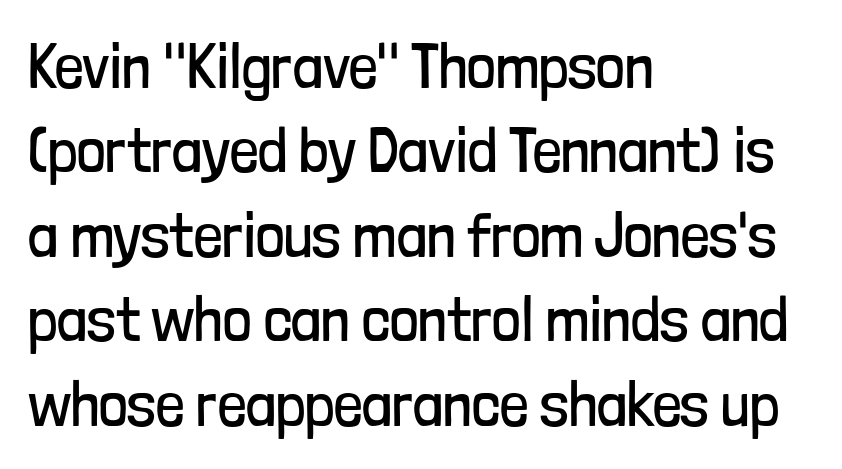
{"serif": "no", "italic": "no", "bold": "no", "weight": "regular", "width": "condensed", "stroke_contrast": "low", "x_height": "medium", "monospaced": "no", "underline": "no", "align": "left", "line_spacing": "normal", "line_spacing_ratio": 1.34, "letter_spacing": "normal", "letter_spacing_em": 0.0, "glyph_px": 63}
